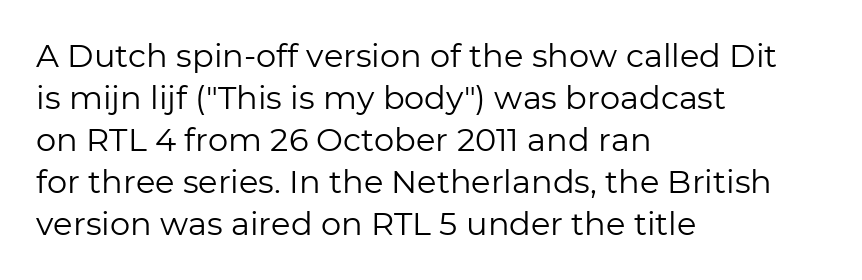
The image shows 32 px regular-weight sans-serif type, upright; set left-aligned, normal line spacing (1.31x), normal letter spacing, not underlined; low stroke contrast and a medium x-height.
